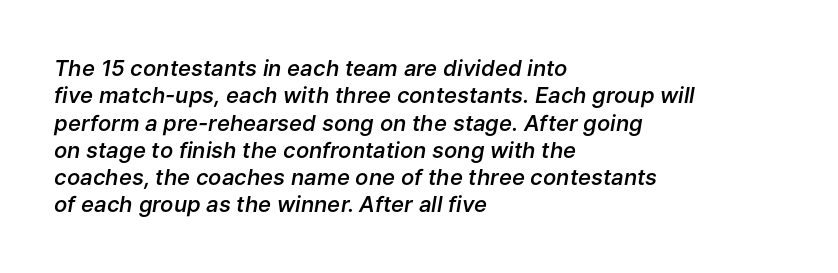
Q: Is the text bold? A: Semi-bold.
Q: Is the text italic (slanted)? A: Yes, it leans right by about 9 degrees.
Q: Is the text underlined? A: No.
Q: How is the paragraph aligned? A: Left-aligned.
Q: Is the spacing between letters normal or unusually wide? A: Normal.
